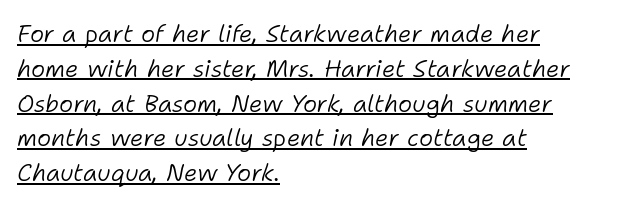
These lines are set flush left with a ragged right edge. Normally led — the rows are evenly, conventionally spaced. Would a proofreader flag this as italicized? Yes. Observe the ordinary spacing: letters are neighbours, not strangers. Counters stay open thanks to moderate or lighter strokes.
